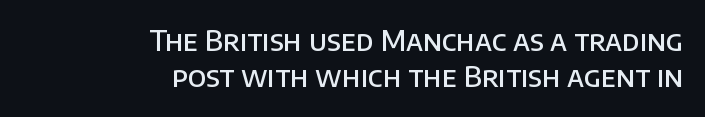
The line texture is even and compact thanks to regular tracking. Bold? Not quite — semibold, heavier than regular but stopping short. One-word summary of the alignment: right. This rendering features lettering with no underline.
